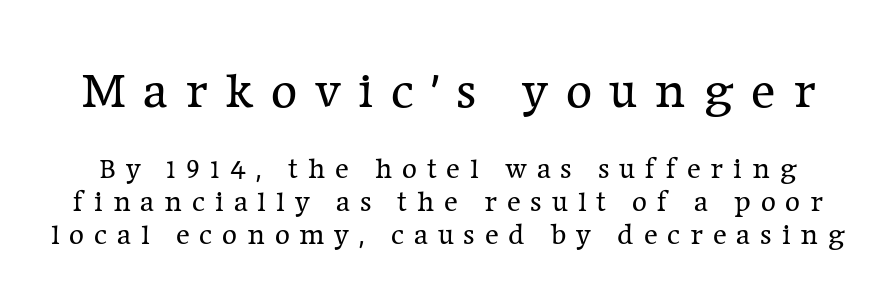
The image shows 51 px regular-weight serif type, upright; set tight line spacing (1.13x), unusually wide letter spacing (+0.34 em), not underlined; the first (top) block is 1.76x larger; low stroke contrast and a medium x-height.
